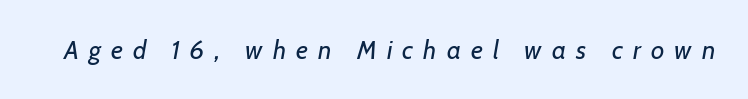
Q: Is the text bold? A: No.
Q: Is the text italic (slanted)? A: Yes, it leans right by about 7 degrees.
Q: Is the text underlined? A: No.
Q: Is the spacing between letters normal or unusually wide? A: Unusually wide.
